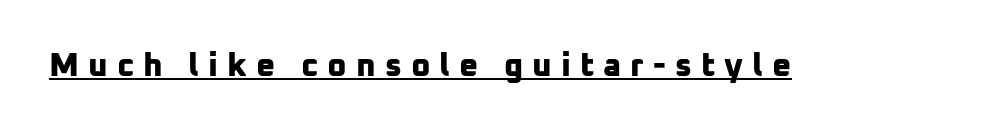
The image shows 33 px bold sans-serif type; set unusually wide letter spacing (+0.27 em), underlined; low stroke contrast and a medium x-height.
